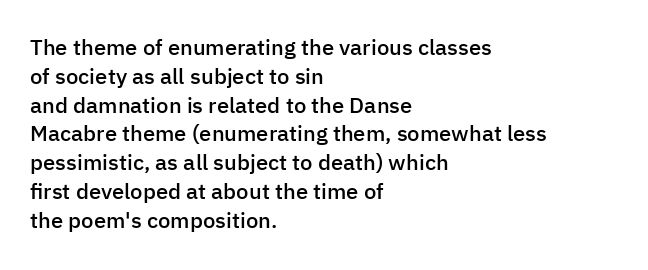
{"italic": "no", "bold": "semi", "underline": "no", "align": "left", "line_spacing": "normal", "line_spacing_ratio": 1.31, "letter_spacing": "normal", "letter_spacing_em": 0.0, "glyph_px": 22}
